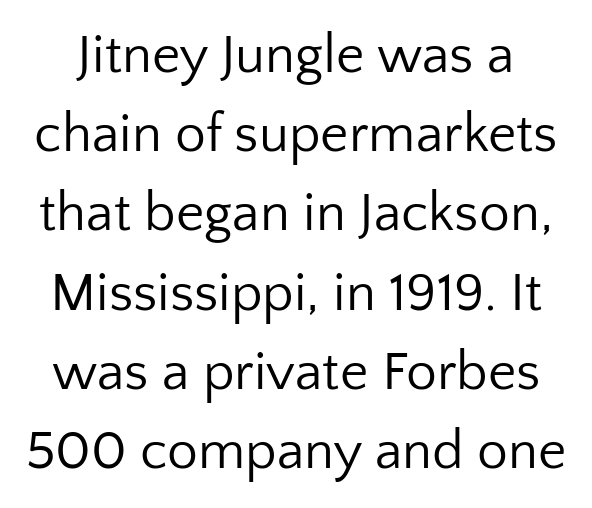
{"serif": "no", "italic": "no", "bold": "no", "weight": "regular", "width": "normal", "stroke_contrast": "low", "x_height": "medium", "monospaced": "no", "underline": "no", "line_spacing": "normal", "line_spacing_ratio": 1.44, "letter_spacing": "normal", "letter_spacing_em": 0.0, "glyph_px": 55}
